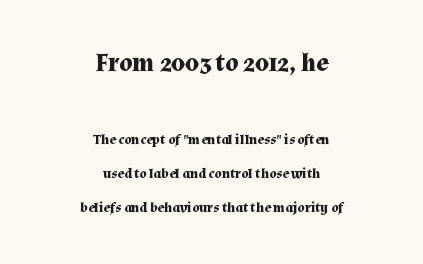
{"italic": "no", "bold": "yes", "underline": "no", "align": "center", "line_spacing": "loose", "line_spacing_ratio": 2.43, "letter_spacing": "normal", "letter_spacing_em": 0.0, "larger_block": "first", "size_ratio": 1.86, "glyph_px": 26}
